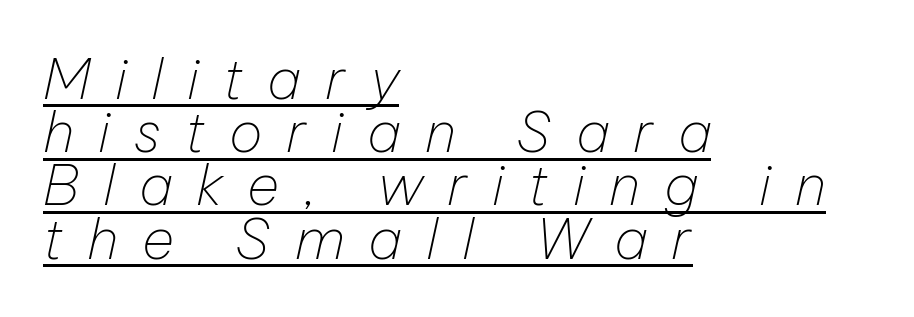
The image shows 56 px thin type, italic (leaning right); set left-aligned, tight line spacing (0.95x), unusually wide letter spacing (+0.43 em), underlined; low stroke contrast and a medium x-height.
